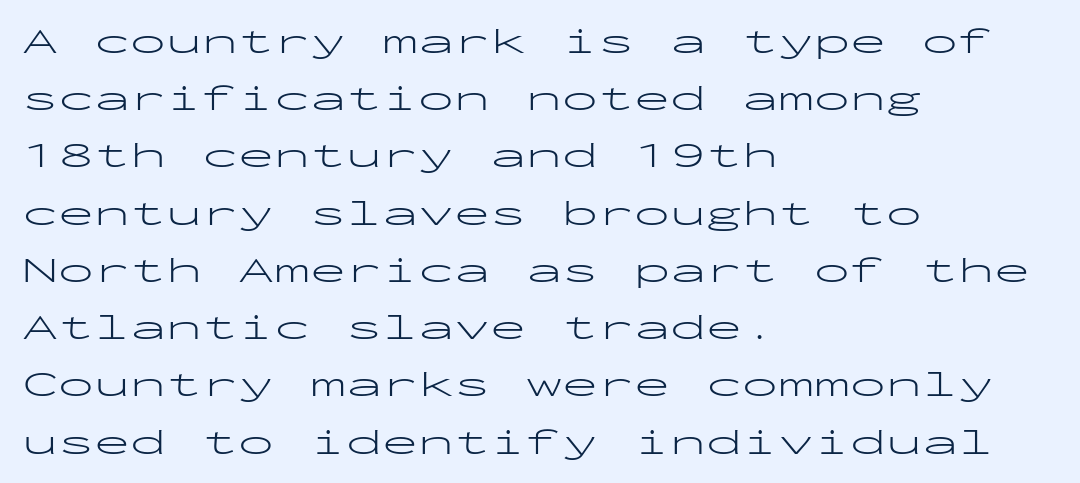
It's the straight-up-and-down kind of type. Visually the block forms a straight wall on the left and a jagged coastline on the right. To sum up the face: it is a sans, with no serifs. Is the stroke heavy? The answer is a plain regular-or-lighter. Monospaced: the letters line up in strict vertical columns. Words appear dense and cohesive because spacing is normal.
